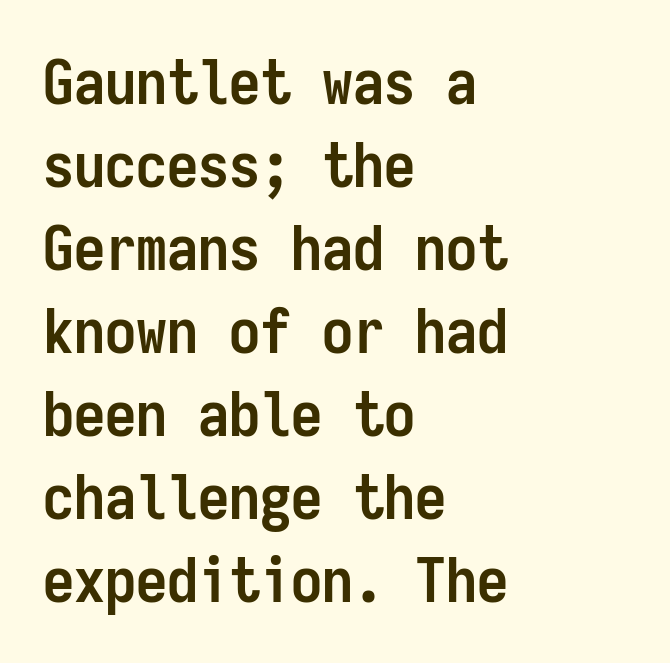
The image shows 62 px semibold, condensed sans-serif type, upright, monospaced; set left-aligned, normal line spacing (1.34x), normal letter spacing, not underlined; low stroke contrast and a medium x-height.
